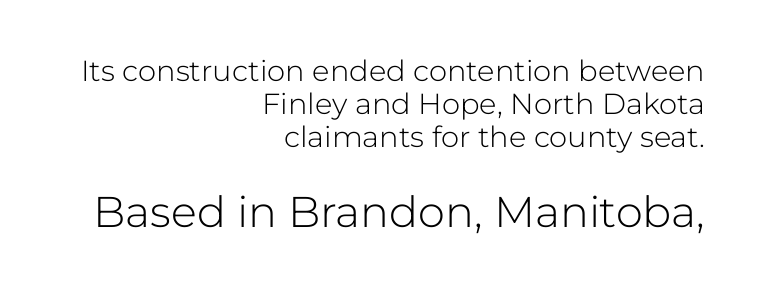
Heft: none added — not bold. Notice how descenders almost collide with the ascenders below — that's tight leading. Look at the glyph heights: the lower group is clearly the bigger setting. You can tell from the bare stems that sans-serif type was used. These lines keep a tight, regular rhythm from letter to letter.
